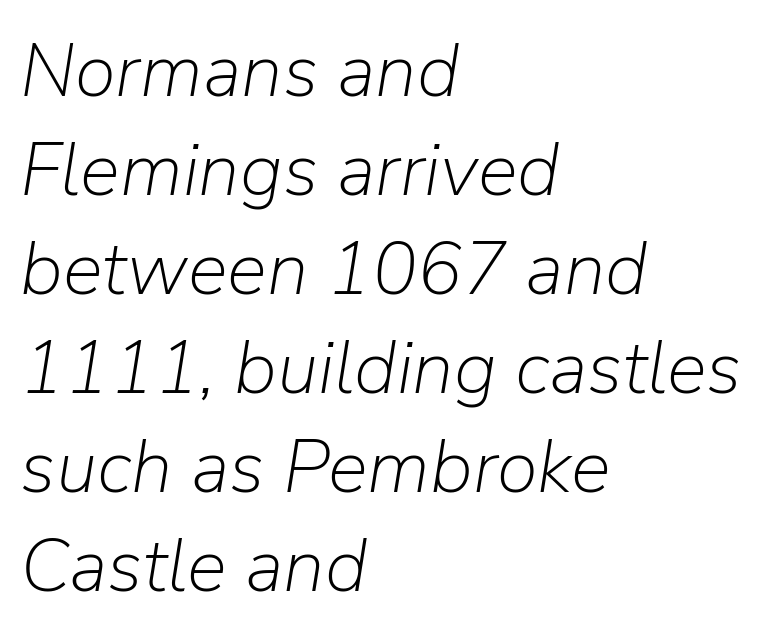
Q: Is the text bold? A: No.
Q: Is the text italic (slanted)? A: Yes, it leans right by about 9 degrees.
Q: Is the text underlined? A: No.
Q: How is the paragraph aligned? A: Left-aligned.
Q: Is the spacing between letters normal or unusually wide? A: Normal.
Q: Is the spacing between lines tight, normal or loose? A: Normal.
Q: Width (condensed, normal, or wide)? A: Normal.
Q: Stroke contrast? A: Low.
Q: x-height? A: Medium.
Q: Monospaced? A: No.
